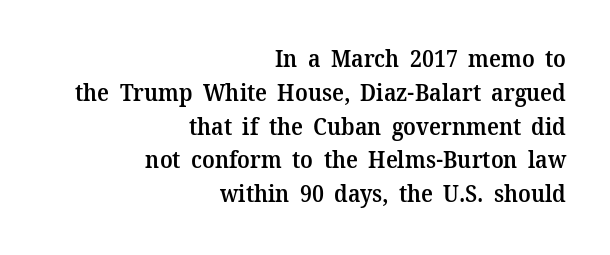
{"italic": "no", "bold": "semi", "underline": "no", "align": "right", "line_spacing": "normal", "line_spacing_ratio": 1.47, "letter_spacing": "normal", "letter_spacing_em": 0.0, "glyph_px": 23}
